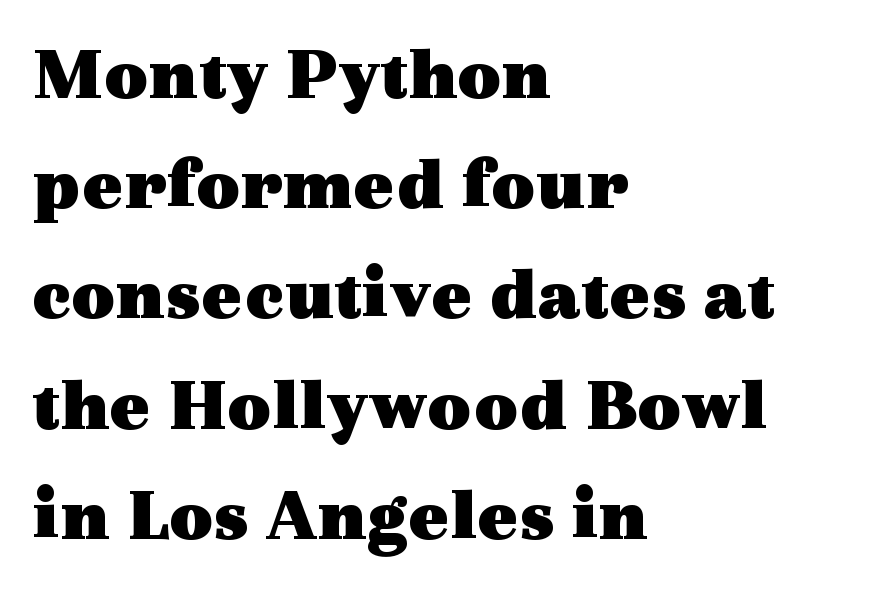
Q: Is the text bold? A: Yes.
Q: Is the text italic (slanted)? A: No, it is upright.
Q: Is the typeface a serif or a sans-serif typeface? A: Serif.
Q: Is the text underlined? A: No.
Q: How is the paragraph aligned? A: Left-aligned.
Q: Is the spacing between letters normal or unusually wide? A: Normal.
Q: Is the spacing between lines tight, normal or loose? A: Normal.
Q: Width (condensed, normal, or wide)? A: Wide.
Q: x-height? A: Medium.
Q: Monospaced? A: No.
